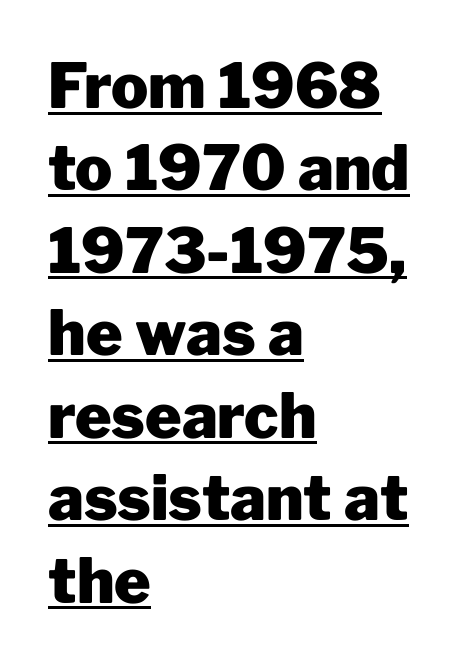
The lettering stays uniformly vertical, giving the passage a roman look. These lines stack with their left ends in a neat column. Think of a printed novel: that variable character pitch is what you see here. Regarding serifs, this sample does without them.
